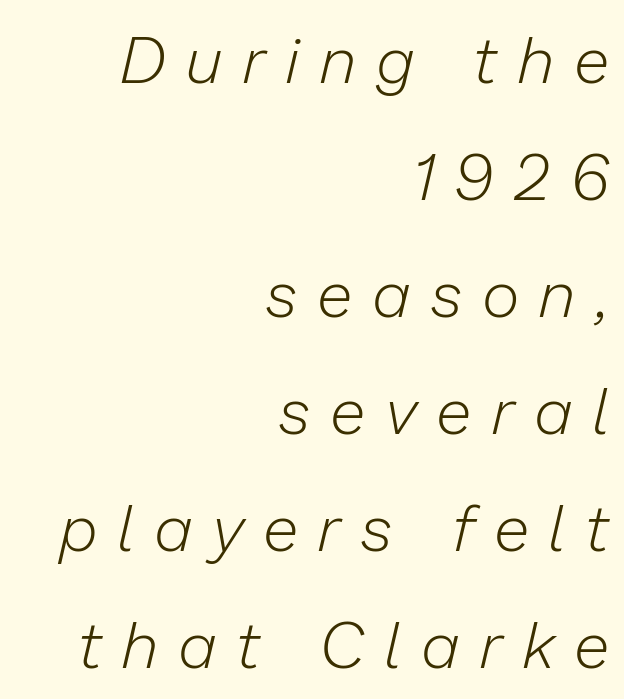
{"italic": "yes", "lean": "right", "slant_degrees": 13, "bold": "no", "weight": "light", "width": "normal", "stroke_contrast": "low", "x_height": "medium", "monospaced": "no", "underline": "no", "align": "right", "line_spacing_ratio": 1.8, "letter_spacing": "wide", "letter_spacing_em": 0.33, "glyph_px": 65}
